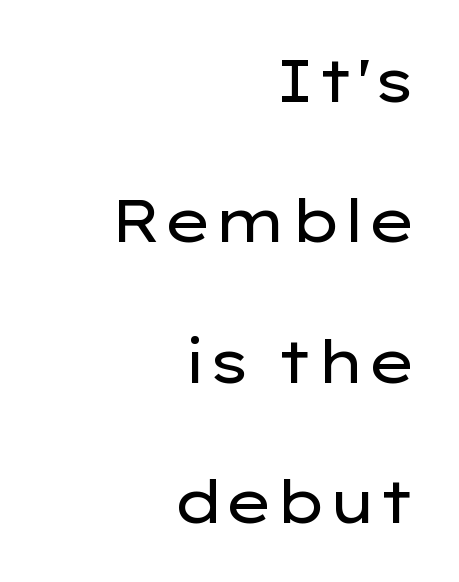
The image shows 59 px regular-weight, wide sans-serif type, upright; set right-aligned, loose line spacing (2.38x), normal letter spacing, not underlined; low stroke contrast and a medium x-height.
